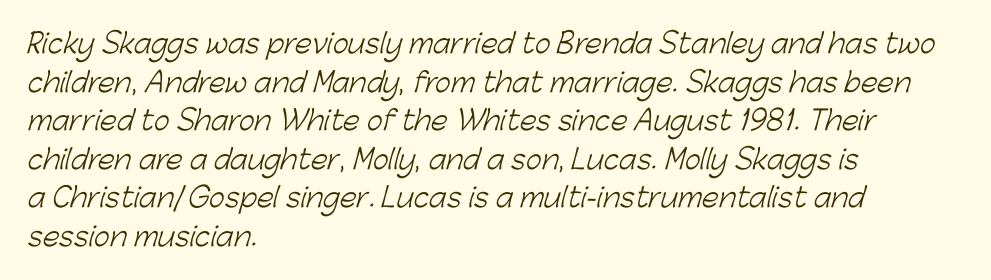
Q: Is the text bold? A: No.
Q: Is the text underlined? A: No.
Q: How is the paragraph aligned? A: Left-aligned.
Q: Is the spacing between letters normal or unusually wide? A: Normal.
Q: Is the spacing between lines tight, normal or loose? A: Normal.
